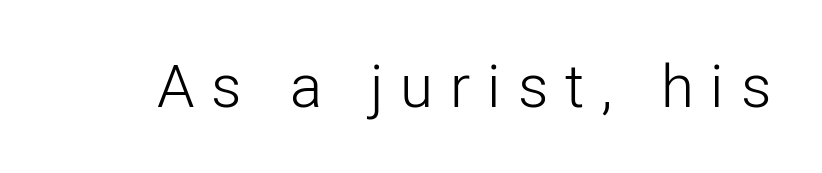
Q: Is the text bold? A: No.
Q: Is the text italic (slanted)? A: No, it is upright.
Q: Is the typeface a serif or a sans-serif typeface? A: Sans-serif.
Q: Is the text underlined? A: No.
Q: Is the spacing between letters normal or unusually wide? A: Unusually wide.
Q: Width (condensed, normal, or wide)? A: Normal.
Q: Stroke contrast? A: Low.
Q: x-height? A: Medium.
Q: Monospaced? A: No.
